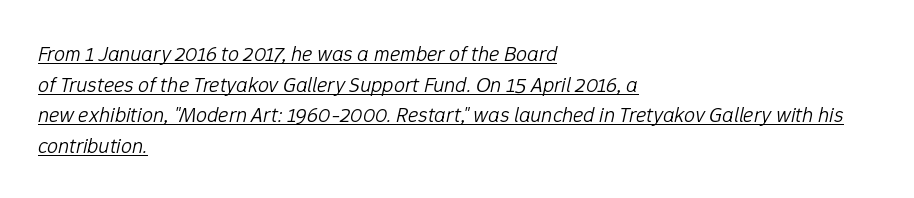
Honestly, the row spacing looks completely unremarkable. On a weight scale, this lands at 450 or below. Reading down the block, your eye returns to a fixed left position each line. When letters slant like this, we call the style italic. Underlining? Definitely there. The type is set solid horizontally, with unmodified tracking.
